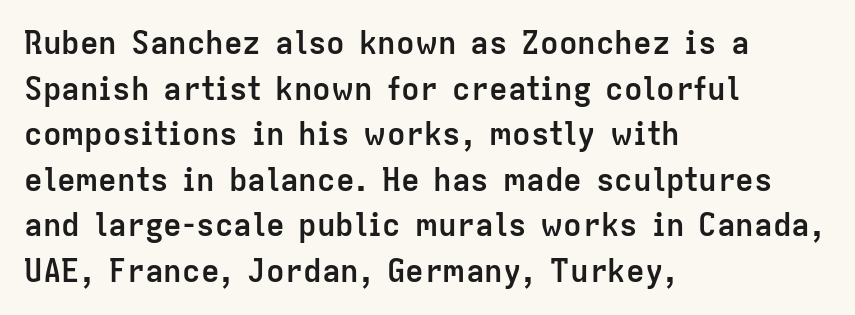
Q: Is the text bold? A: Yes.
Q: Is the text italic (slanted)? A: No, it is upright.
Q: Is the typeface a serif or a sans-serif typeface? A: Sans-serif.
Q: Is the text underlined? A: No.
Q: How is the paragraph aligned? A: Left-aligned.
Q: Is the spacing between letters normal or unusually wide? A: Normal.
Q: Is the spacing between lines tight, normal or loose? A: Normal.
Q: Width (condensed, normal, or wide)? A: Normal.
Q: Stroke contrast? A: Low.
Q: x-height? A: Medium.
Q: Monospaced? A: No.
